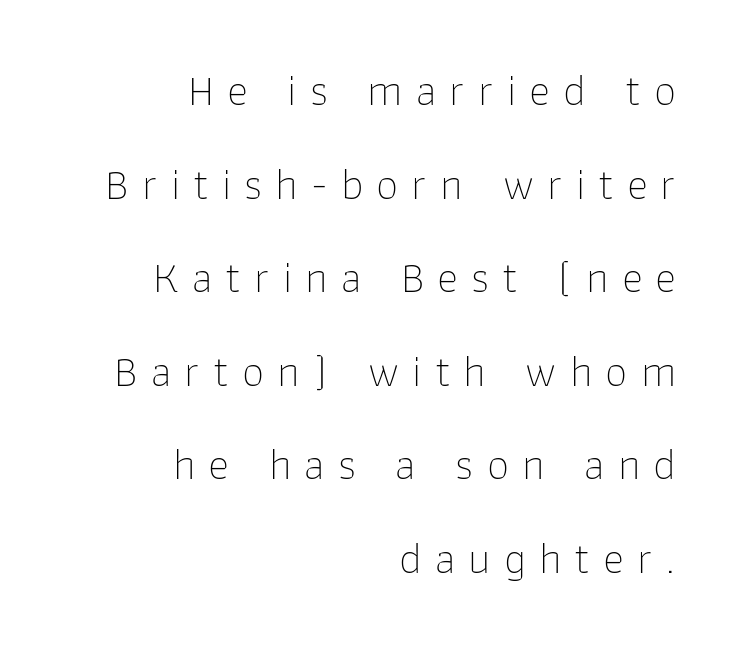
The image shows 45 px thin sans-serif type, upright; set right-aligned, loose line spacing (2.08x), unusually wide letter spacing (+0.29 em), not underlined; low stroke contrast and a medium x-height.
